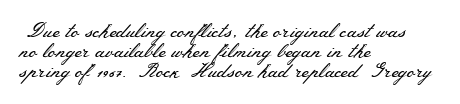
The image shows 20 px text type; set left-aligned, tight line spacing (1.0x), normal letter spacing, not underlined.
